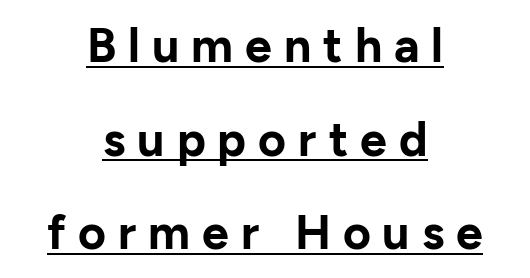
The image shows 48 px bold sans-serif type, upright; set centered, loose line spacing (1.95x), unusually wide letter spacing (+0.25 em), underlined; low stroke contrast and a medium x-height.
